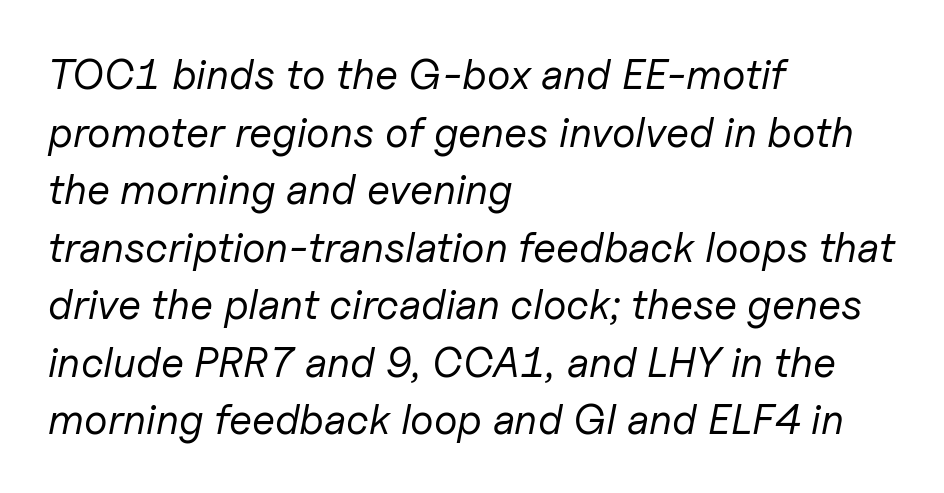
The rendering anchors every line to the left-hand side. In terms of letterspacing, this is plain default setting. Weight: regular or lighter. Each letter keeps its own natural width here, so spacing adapts to shape.
